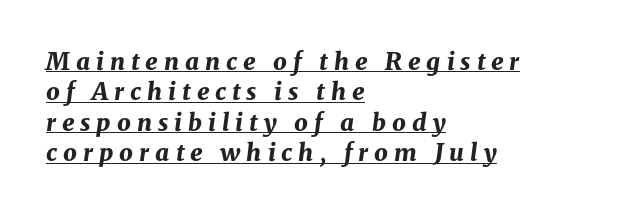
{"italic": "yes", "lean": "right", "slant_degrees": 8, "bold": "yes", "underline": "yes", "align": "left", "line_spacing": "normal", "line_spacing_ratio": 1.27, "letter_spacing": "wide", "letter_spacing_em": 0.25, "glyph_px": 24}
